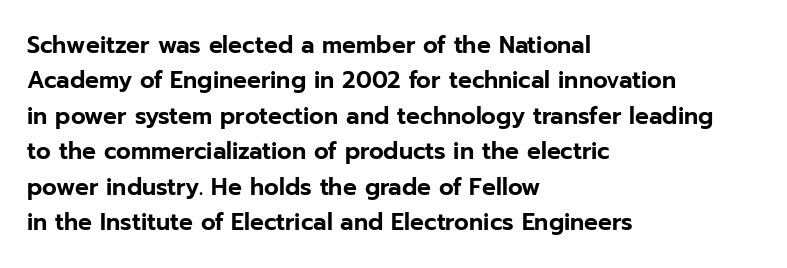
The image shows 23 px text type, upright; set left-aligned, normal line spacing (1.54x), normal letter spacing, not underlined.
